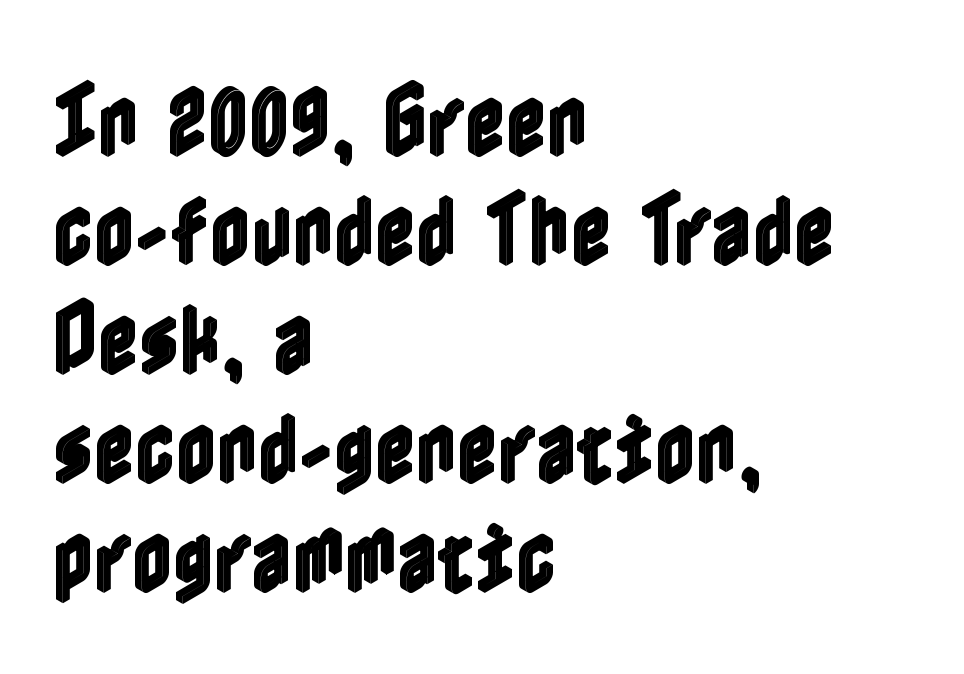
Q: Is the text italic (slanted)? A: No, it is upright.
Q: Is the text underlined? A: No.
Q: How is the paragraph aligned? A: Left-aligned.
Q: Is the spacing between letters normal or unusually wide? A: Normal.
Q: Is the spacing between lines tight, normal or loose? A: Normal.
Q: Width (condensed, normal, or wide)? A: Condensed.
Q: x-height? A: Medium.
